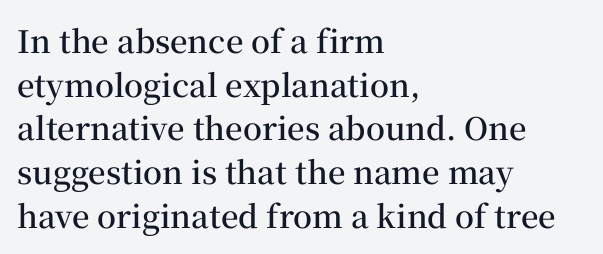
Q: Is the text bold? A: Semi-bold.
Q: Is the text italic (slanted)? A: No, it is upright.
Q: Is the typeface a serif or a sans-serif typeface? A: Serif.
Q: Is the text underlined? A: No.
Q: How is the paragraph aligned? A: Left-aligned.
Q: Is the spacing between letters normal or unusually wide? A: Normal.
Q: Is the spacing between lines tight, normal or loose? A: Normal.
Q: Width (condensed, normal, or wide)? A: Normal.
Q: Stroke contrast? A: Medium.
Q: x-height? A: Medium.
Q: Monospaced? A: No.
